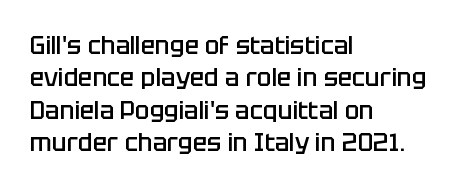
Q: Is the text bold? A: Semi-bold.
Q: Is the text italic (slanted)? A: No, it is upright.
Q: Is the text underlined? A: No.
Q: How is the paragraph aligned? A: Left-aligned.
Q: Is the spacing between letters normal or unusually wide? A: Normal.
Q: Is the spacing between lines tight, normal or loose? A: Normal.
